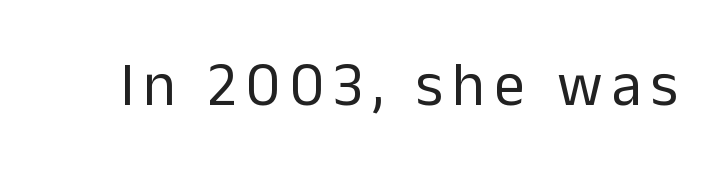
Q: Is the text bold? A: No.
Q: Is the text italic (slanted)? A: No, it is upright.
Q: Is the typeface a serif or a sans-serif typeface? A: Sans-serif.
Q: Is the text underlined? A: No.
Q: Width (condensed, normal, or wide)? A: Normal.
Q: Stroke contrast? A: Low.
Q: x-height? A: Medium.
Q: Monospaced? A: No.
